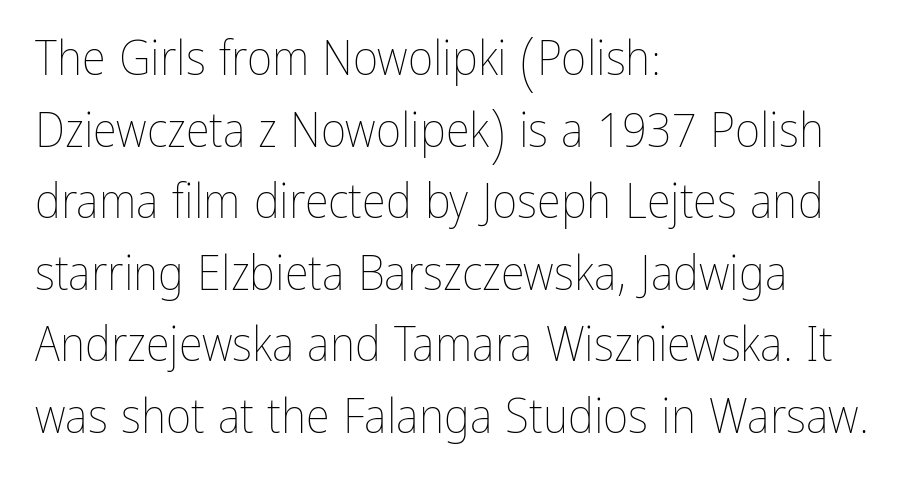
Q: Is the text bold? A: No.
Q: Is the text italic (slanted)? A: No, it is upright.
Q: Is the text underlined? A: No.
Q: How is the paragraph aligned? A: Left-aligned.
Q: Is the spacing between letters normal or unusually wide? A: Normal.
Q: Is the spacing between lines tight, normal or loose? A: Normal.
Q: Width (condensed, normal, or wide)? A: Condensed.
Q: Stroke contrast? A: Low.
Q: x-height? A: Medium.
Q: Monospaced? A: No.
